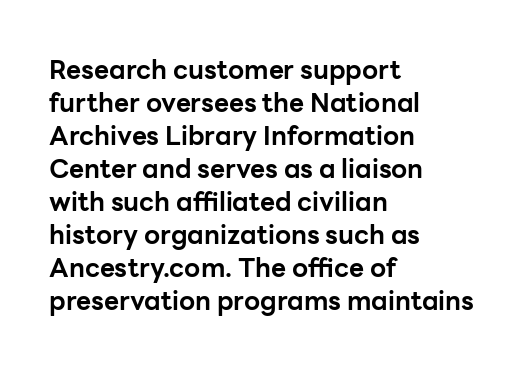
The leading is moderate, giving the passage an even texture. A dark, heavy texture on the line: the type is bold. Descenders hang freely into open space. Letter spacing: default. Notice how the passage keeps a crisp vertical edge on the left only. This is roman type, the default non-slanted kind.
